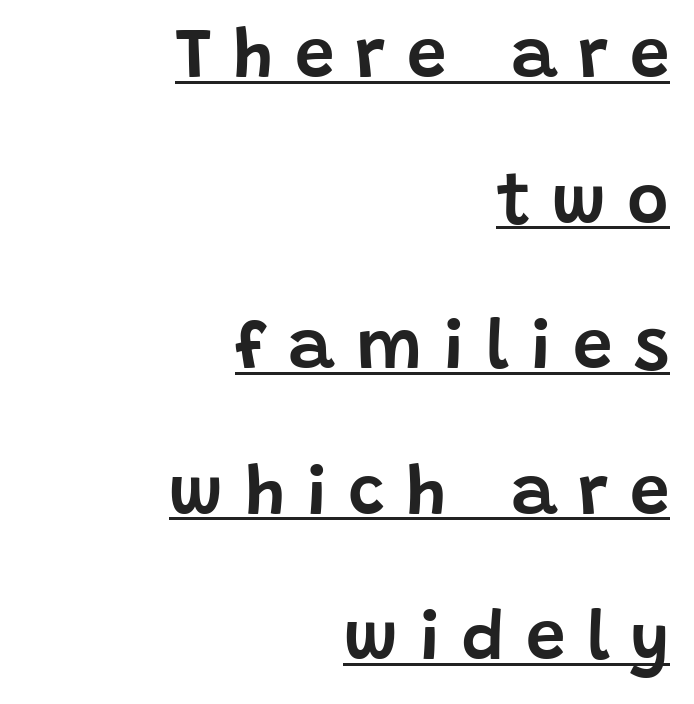
The image shows 71 px sans-serif type, upright; set right-aligned, loose line spacing (2.05x), unusually wide letter spacing (+0.3 em), underlined; low stroke contrast and a large x-height.
